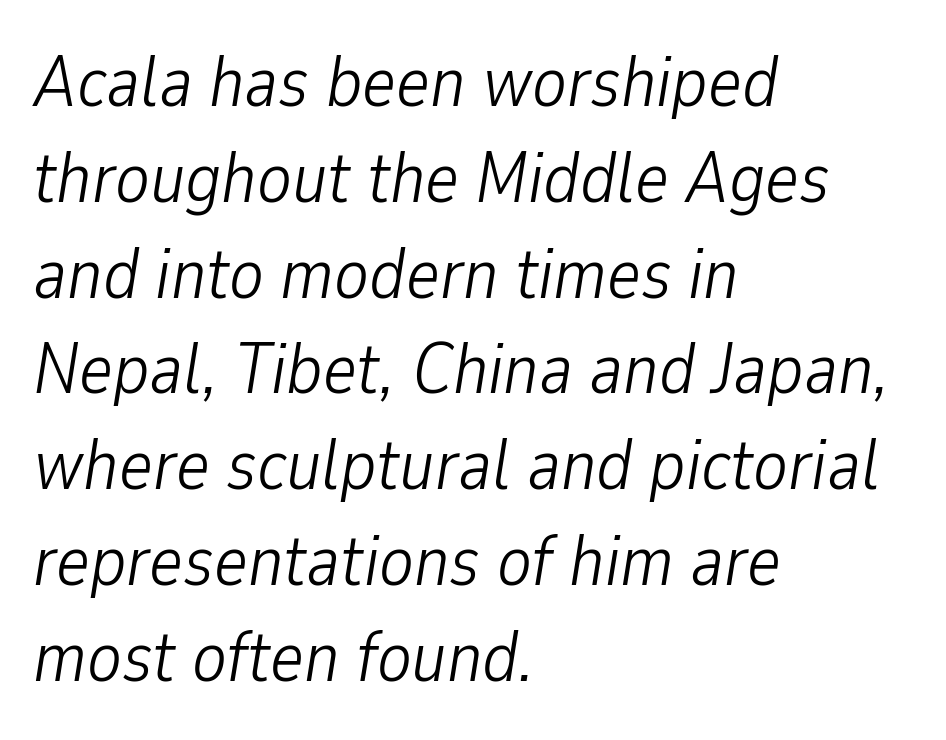
{"italic": "yes", "lean": "right", "slant_degrees": 9, "bold": "no", "weight": "light", "width": "condensed", "stroke_contrast": "low", "x_height": "medium", "monospaced": "no", "underline": "no", "align": "left", "line_spacing": "normal", "line_spacing_ratio": 1.33, "letter_spacing": "normal", "letter_spacing_em": 0.0, "glyph_px": 72}
